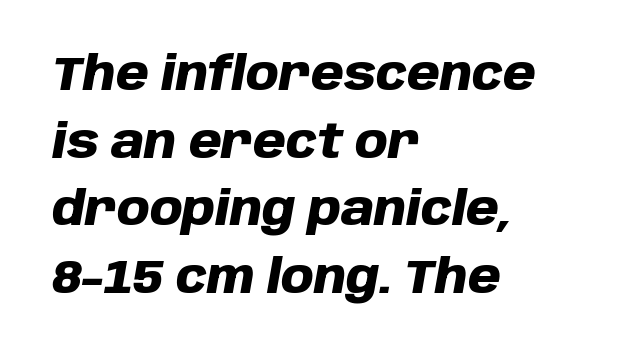
{"italic": "yes", "lean": "right", "slant_degrees": 10, "bold": "yes", "weight": "heavy", "width": "normal", "stroke_contrast": "low", "x_height": "large", "monospaced": "no", "underline": "no", "align": "left", "line_spacing": "normal", "line_spacing_ratio": 1.44, "letter_spacing": "normal", "letter_spacing_em": 0.0, "glyph_px": 47}
